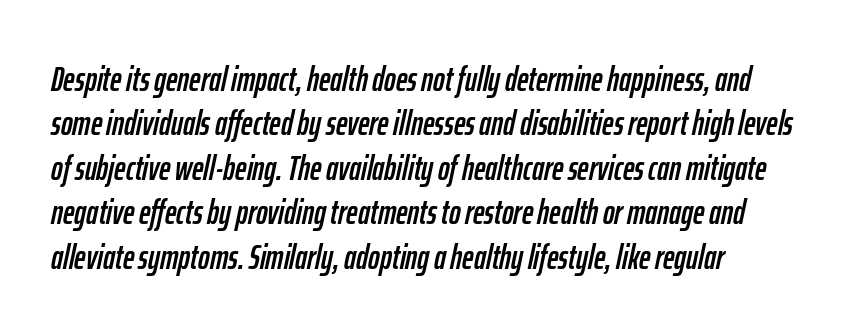
Observe the ordinary spacing: letters are neighbours, not strangers. Rows of type keep a routine distance in the vertical direction. In terms of posture, this sample is oblique. Spacing verdict: proportional, widths tailored to each character. Nobody drew a line under any word here.
